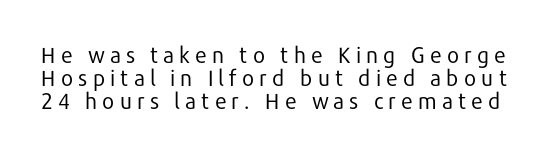
Q: Is the text bold? A: No.
Q: Is the text italic (slanted)? A: No, it is upright.
Q: Is the text underlined? A: No.
Q: Is the spacing between letters normal or unusually wide? A: Unusually wide.
Q: Is the spacing between lines tight, normal or loose? A: Tight.
